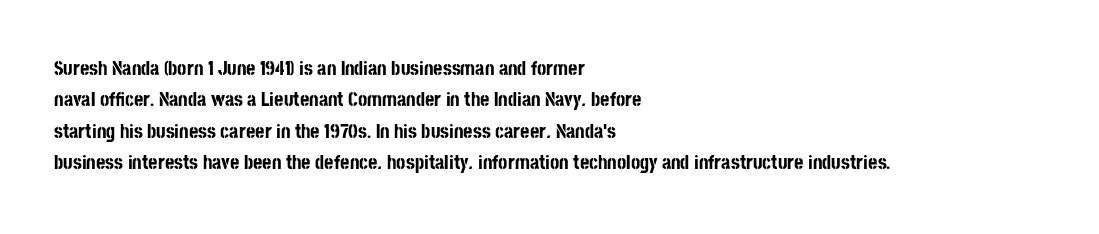
Ascenders rise straight up at ninety degrees. Just letters on the line, the space beneath them empty. Normally led — the rows are evenly, conventionally spaced. Here the glyphs are tracked normally, forming tight word shapes. The characters look thick and weighty, a clear bold.
